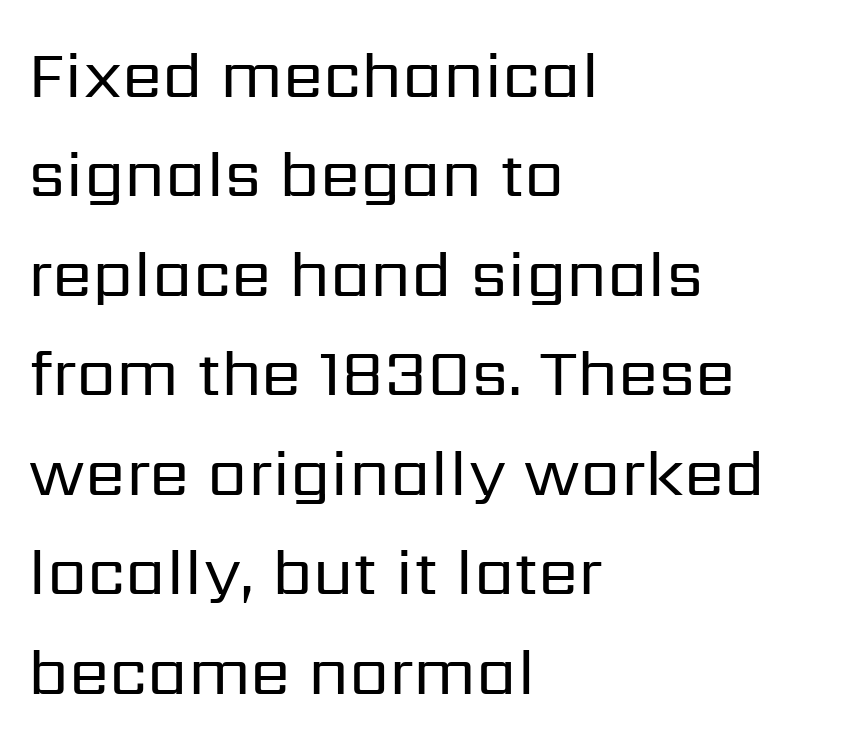
{"serif": "no", "italic": "no", "bold": "no", "weight": "regular", "width": "normal", "stroke_contrast": "low", "x_height": "medium", "monospaced": "no", "underline": "no", "align": "left", "line_spacing": "normal", "line_spacing_ratio": 1.53, "letter_spacing": "normal", "letter_spacing_em": 0.0, "glyph_px": 65}
